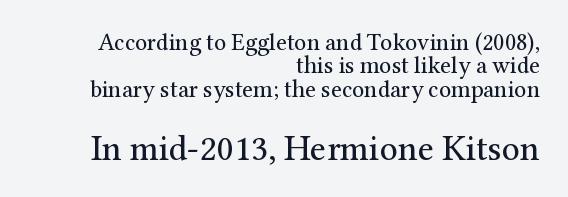
Of the two passages, the one underneath uses the larger point size. A typesetter would call this proportional, since set widths differ per character. Very little white space separates one row of letters from the next. Compared with a flush-left layout, this one pins lines to the opposite, right side. Glance below the letters and you will spot only blank space. The letters stand straight up with perfectly vertical stems.
